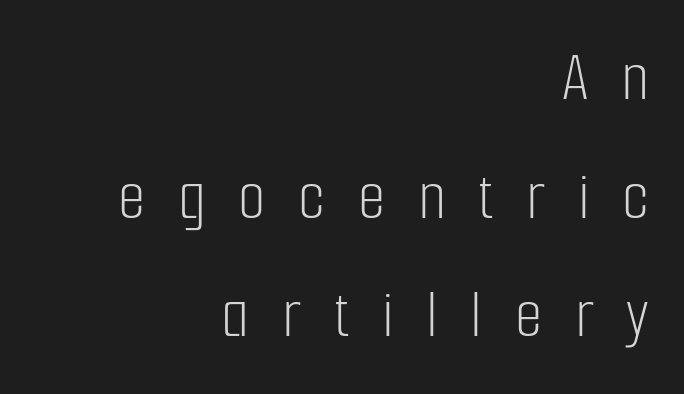
The image shows 71 px light, condensed sans-serif type, upright; set right-aligned, normal line spacing (1.67x), unusually wide letter spacing (+0.46 em), not underlined; low stroke contrast and a medium x-height.
